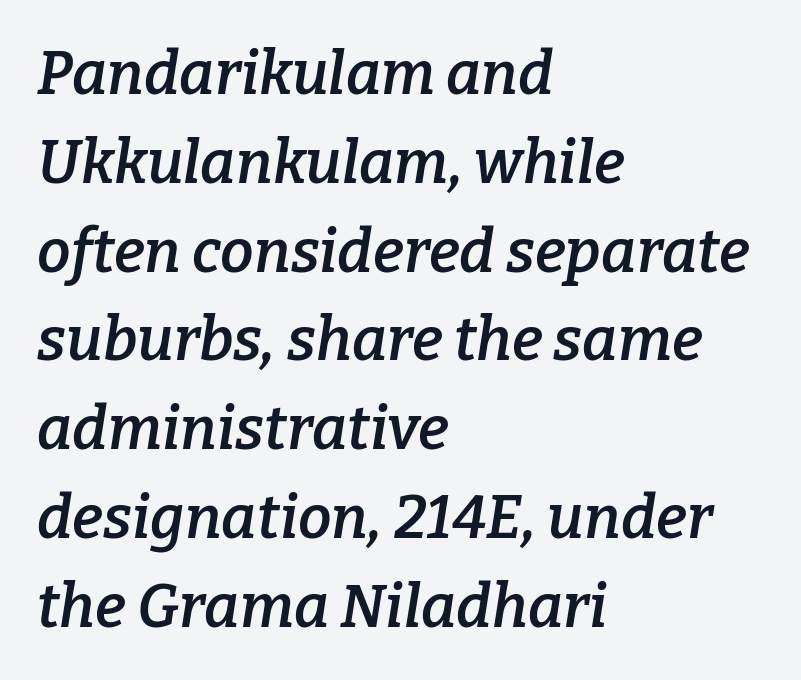
{"serif": "yes", "italic": "yes", "lean": "right", "slant_degrees": 9, "bold": "semi", "weight": "semibold", "width": "normal", "stroke_contrast": "low", "x_height": "medium", "monospaced": "no", "underline": "no", "align": "left", "line_spacing": "normal", "line_spacing_ratio": 1.48, "letter_spacing": "normal", "letter_spacing_em": 0.0, "glyph_px": 60}
